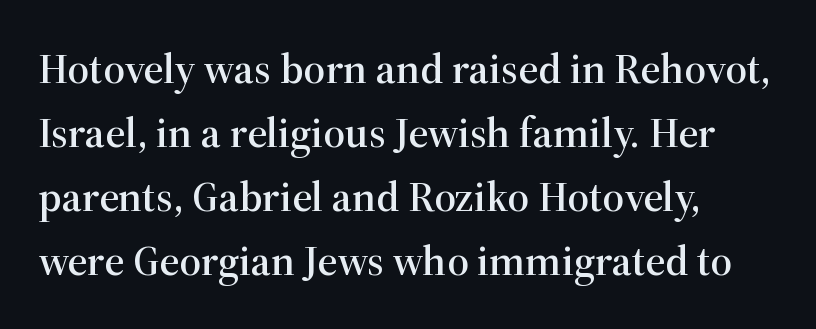
The image shows 43 px serif type, upright; set left-aligned, normal line spacing (1.49x), normal letter spacing, not underlined; high stroke contrast and a medium x-height.
